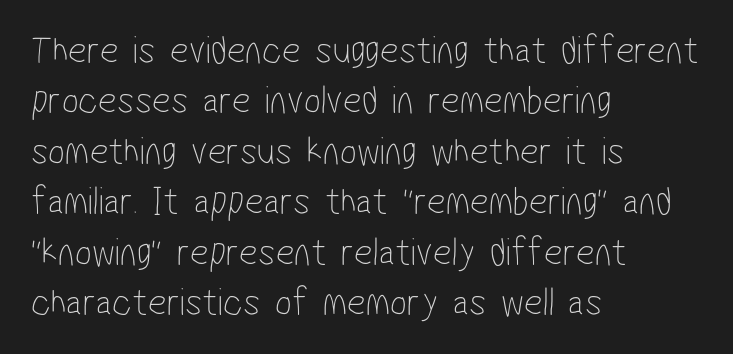
{"serif": "no", "bold": "no", "weight": "thin", "width": "condensed", "stroke_contrast": "low", "x_height": "medium", "monospaced": "no", "underline": "no", "align": "left", "line_spacing": "normal", "line_spacing_ratio": 1.26, "letter_spacing": "normal", "letter_spacing_em": 0.0, "glyph_px": 40}
